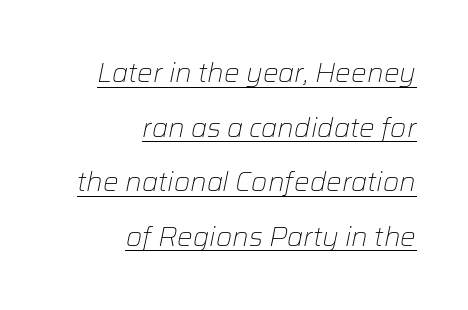
The image shows 26 px text type, italic (leaning right); set right-aligned, loose line spacing (2.1x), normal letter spacing, underlined.
